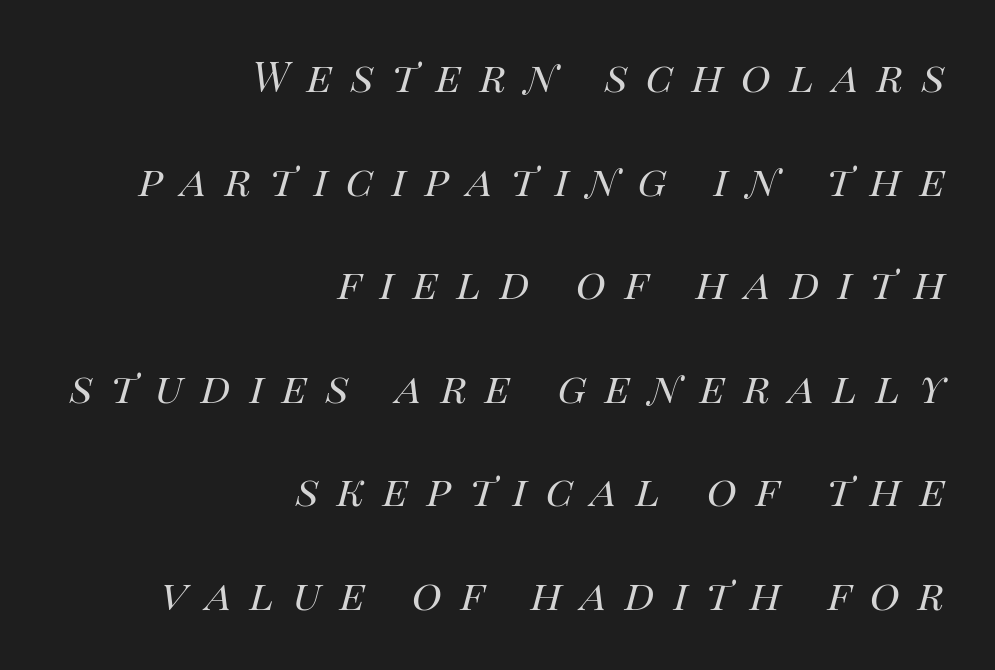
Q: Is the text bold? A: No.
Q: Is the text italic (slanted)? A: Yes, it leans right by about 14 degrees.
Q: Is the text underlined? A: No.
Q: How is the paragraph aligned? A: Right-aligned.
Q: Is the spacing between letters normal or unusually wide? A: Unusually wide.
Q: Is the spacing between lines tight, normal or loose? A: Loose.
Q: Width (condensed, normal, or wide)? A: Normal.
Q: Stroke contrast? A: High.
Q: x-height? A: Large.
Q: Monospaced? A: No.
